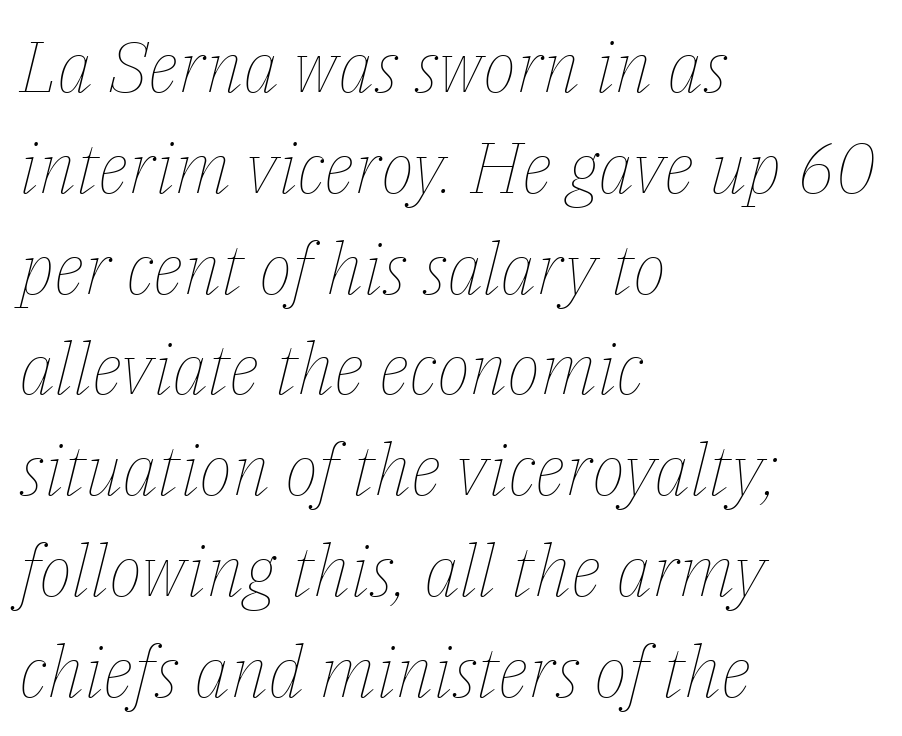
The image shows 71 px thin type, italic (leaning right); set left-aligned, normal line spacing (1.42x), normal letter spacing, not underlined; low stroke contrast and a medium x-height.
